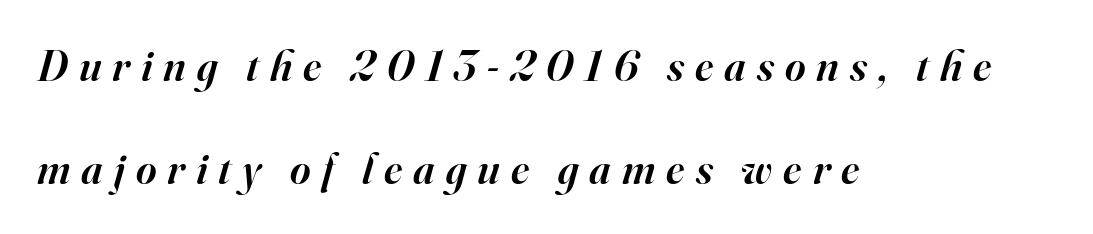
Character widths vary here, with narrow letters taking less room than wide ones. Look at the tracking — it's clearly loosened, letters drifting apart. This sample trades compactness for vertical openness between lines. On the weight axis this lands at semibold, roughly 600.
